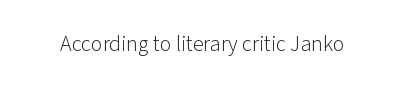
Q: Is the text bold? A: No.
Q: Is the text italic (slanted)? A: No, it is upright.
Q: Is the text underlined? A: No.
Q: Is the spacing between letters normal or unusually wide? A: Normal.
